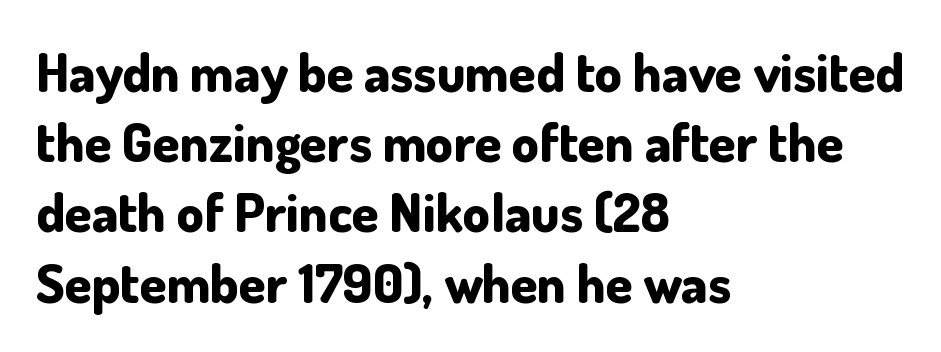
The image shows 54 px bold sans-serif type, upright; set left-aligned, normal line spacing (1.3x), normal letter spacing, not underlined; low stroke contrast and a small x-height.
